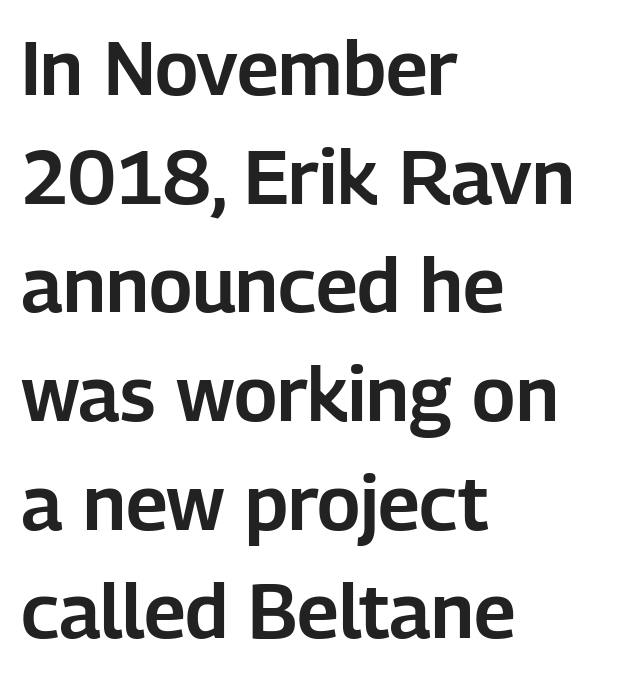
Type style note: lacks serifs. Do the characters align in a grid? No, the font is proportional. Where is the straight margin? On the left. No word sits above an underline. Compared with typical paragraphs, the rows here are spaced about the same.
